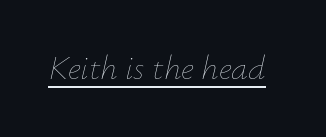
The image shows 34 px thin type, italic (leaning right); set normal letter spacing, underlined; low stroke contrast and a small x-height.
